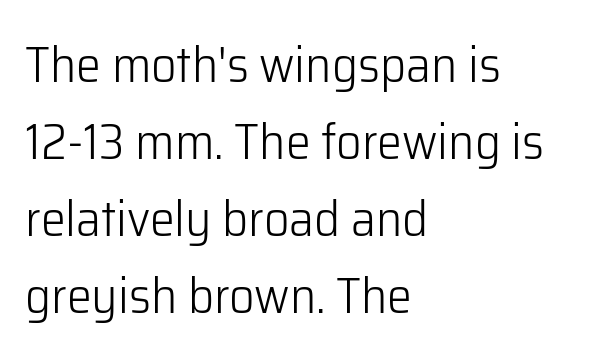
Regarding leading, the lines here are spaced in the standard way. A clean baseline with only descenders dipping below it. Characters remain perfectly vertical along every line. Compared with a typical body face, this is equally light or lighter still. The face used here is rendered with its standard letterfit. The passage shown is typed in a proportional face where columns would drift.
